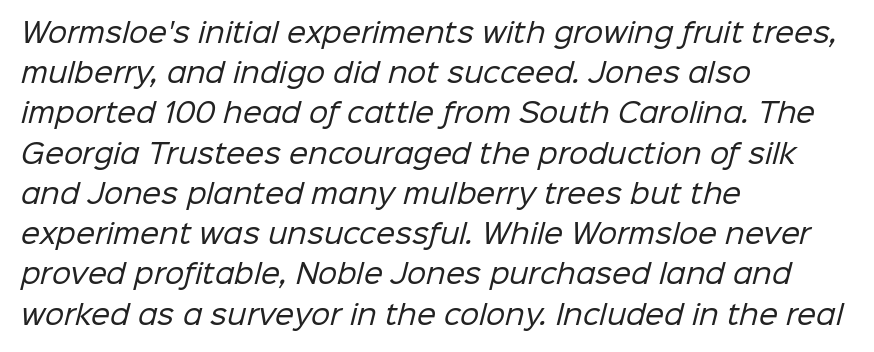
Q: Is the text bold? A: No.
Q: Is the text underlined? A: No.
Q: How is the paragraph aligned? A: Left-aligned.
Q: Is the spacing between letters normal or unusually wide? A: Normal.
Q: Is the spacing between lines tight, normal or loose? A: Normal.
